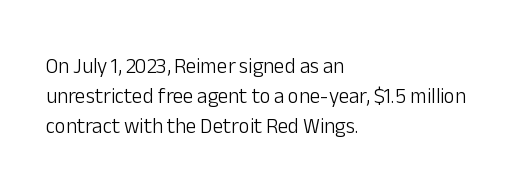
Regarding leading, the lines here are spaced in the standard way. Underline: absent. A classic flush-left, rag-right setting is used for this passage. Every character sits straight up, as roman type does.
